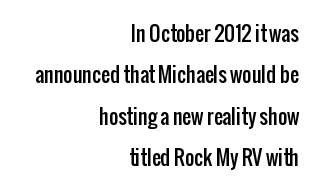
Q: Is the text italic (slanted)? A: No, it is upright.
Q: Is the text underlined? A: No.
Q: How is the paragraph aligned? A: Right-aligned.
Q: Is the spacing between letters normal or unusually wide? A: Normal.
Q: Is the spacing between lines tight, normal or loose? A: Loose.
